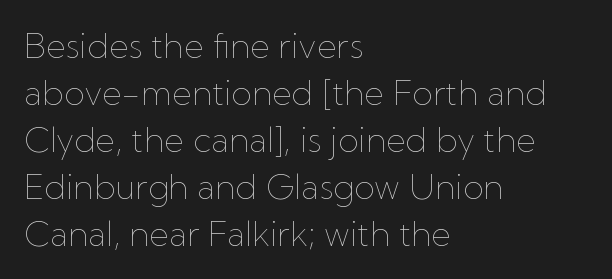
Q: Is the text bold? A: No.
Q: Is the text italic (slanted)? A: No, it is upright.
Q: Is the text underlined? A: No.
Q: How is the paragraph aligned? A: Left-aligned.
Q: Is the spacing between letters normal or unusually wide? A: Normal.
Q: Is the spacing between lines tight, normal or loose? A: Normal.
Q: Width (condensed, normal, or wide)? A: Normal.
Q: Stroke contrast? A: Low.
Q: x-height? A: Medium.
Q: Monospaced? A: No.
